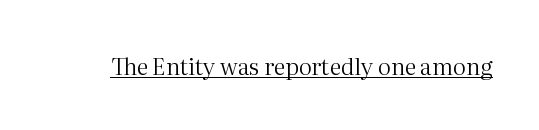
The image shows 23 px text type, upright; set normal letter spacing, underlined.
